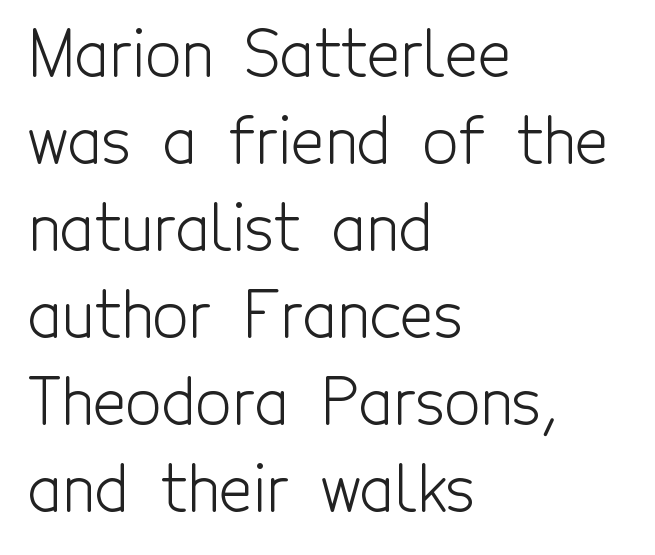
These lines are rendered in a variable-pitch font. The lines in this sample share a left origin and differ only in where they stop. The zone under the glyphs is completely vacant. Standard letterfit; no display-style spreading of the glyphs. I'd call this a sans setting — the letters go barefoot. Interline gaps are of average width in this sample.
